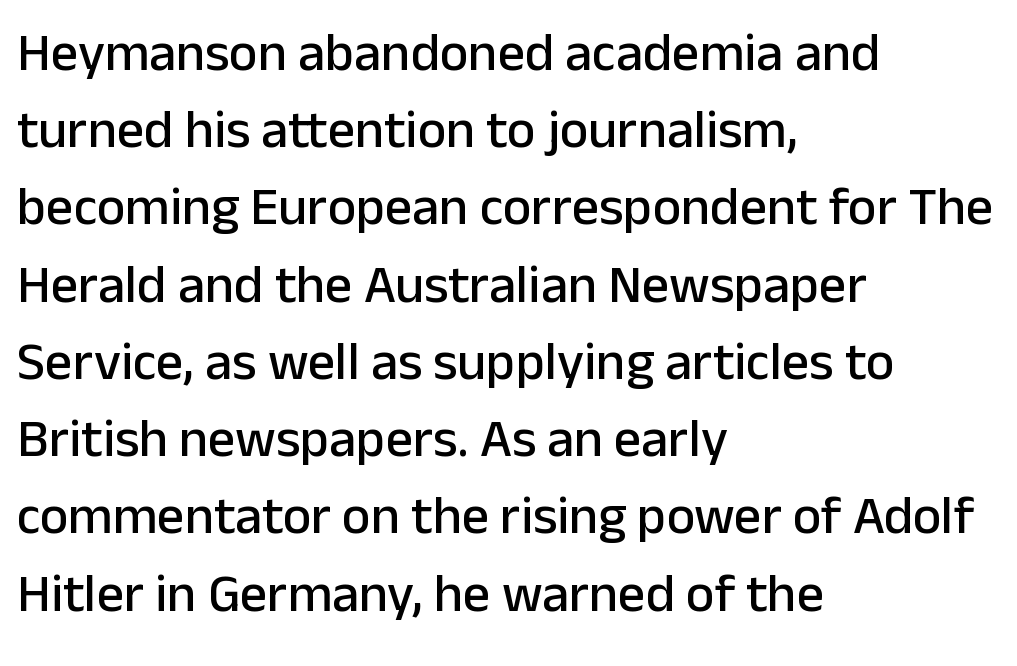
The image shows 54 px sans-serif type, upright; set left-aligned, normal line spacing (1.43x), normal letter spacing, not underlined; low stroke contrast and a medium x-height.
